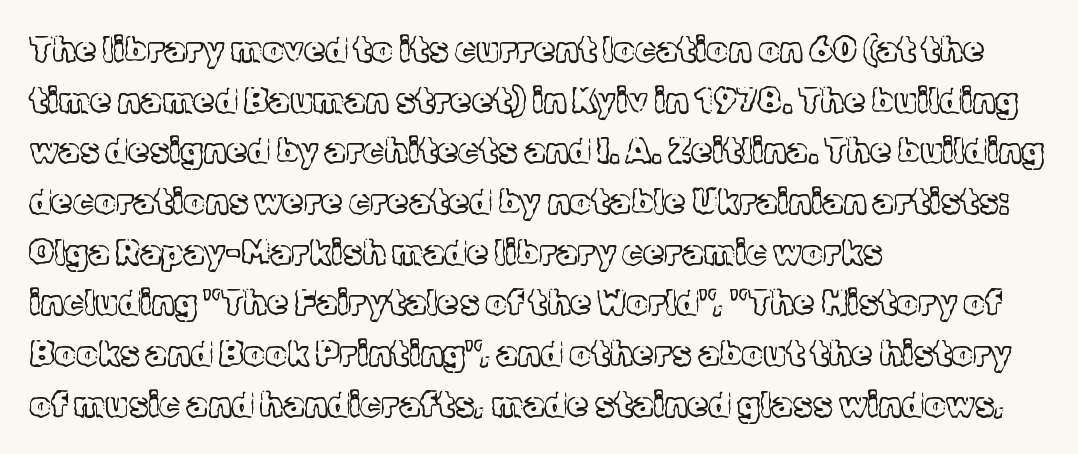
{"serif": "yes", "italic": "no", "bold": "no", "weight": "light", "width": "normal", "x_height": "medium", "monospaced": "no", "underline": "no", "align": "left", "line_spacing": "normal", "line_spacing_ratio": 1.49, "letter_spacing": "normal", "letter_spacing_em": 0.0, "glyph_px": 34}
